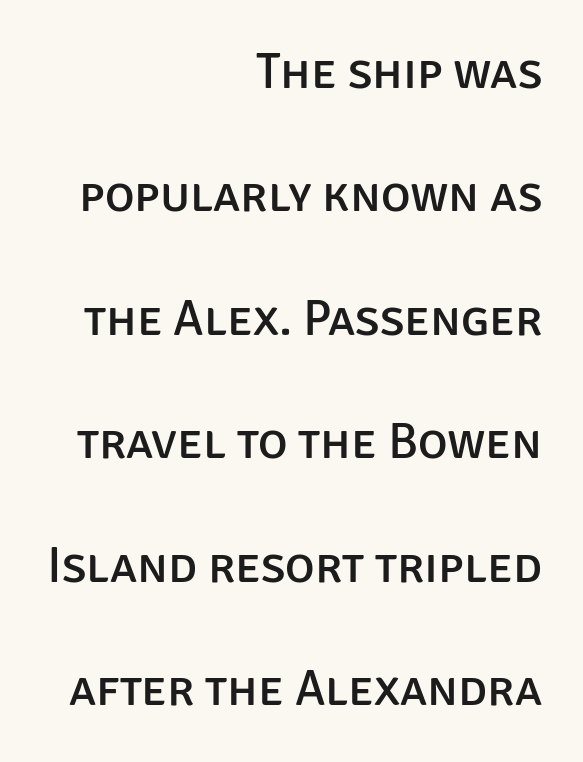
Q: Is the text italic (slanted)? A: No, it is upright.
Q: Is the typeface a serif or a sans-serif typeface? A: Sans-serif.
Q: Is the text underlined? A: No.
Q: How is the paragraph aligned? A: Right-aligned.
Q: Is the spacing between letters normal or unusually wide? A: Normal.
Q: Is the spacing between lines tight, normal or loose? A: Loose.
Q: Width (condensed, normal, or wide)? A: Normal.
Q: Stroke contrast? A: Low.
Q: x-height? A: Large.
Q: Monospaced? A: No.
